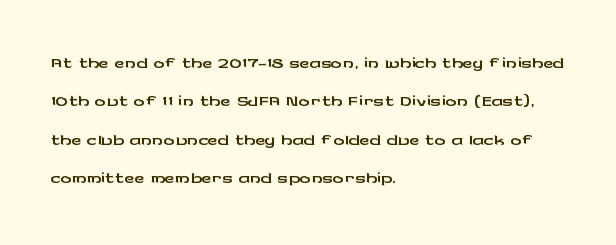
Each line starts at the same left margin while the right side varies. This sample uses a sans-serif face. The vertical gap from one line to the next is medium. The lettering stays uniformly vertical, giving the passage a roman look.
